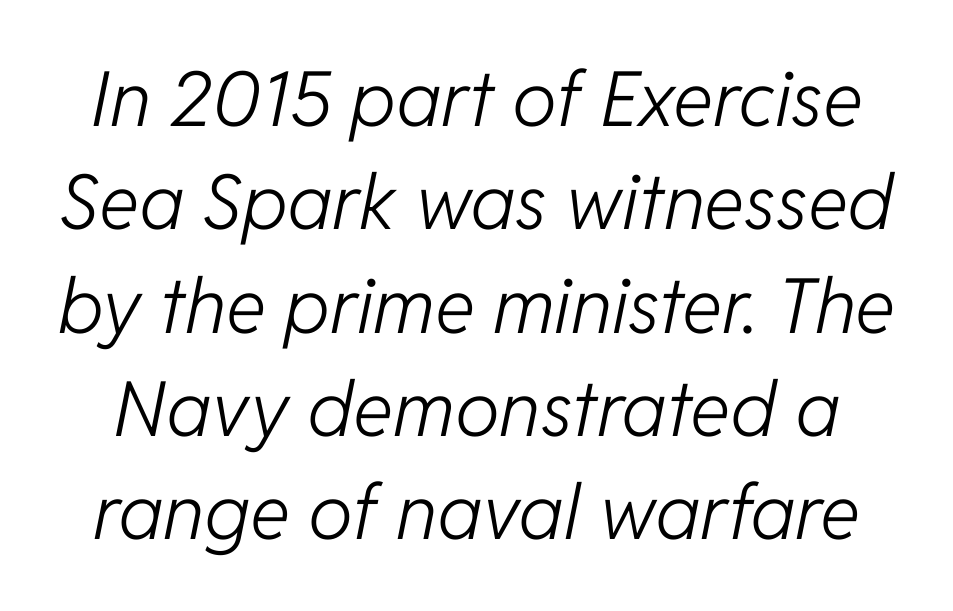
The image shows 76 px light type, italic (leaning right); set normal line spacing (1.36x), normal letter spacing, not underlined; low stroke contrast and a medium x-height.
